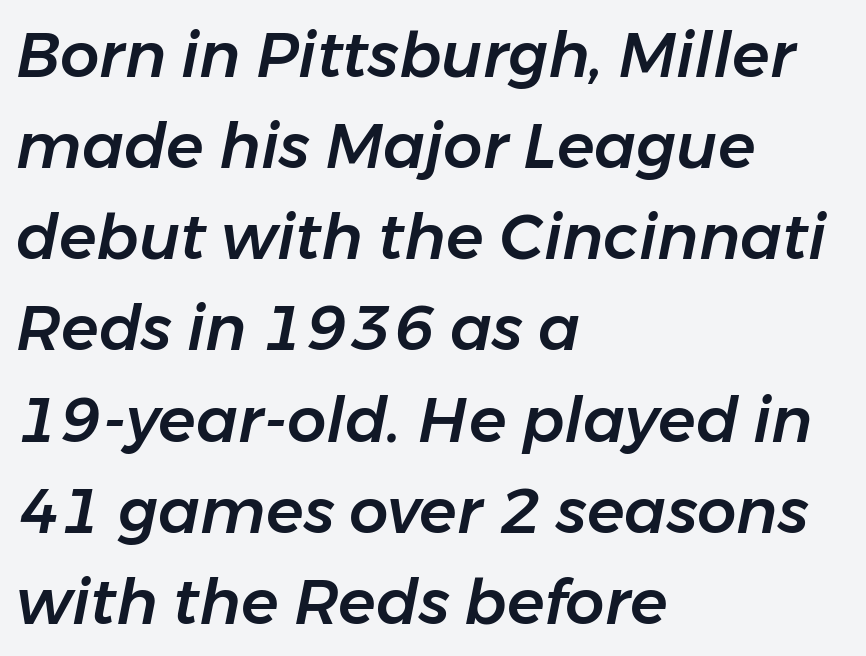
Honestly, there is no underline to notice here at all. Observe the lean: these are italic letterforms. Regarding leading, the lines here are spaced in the standard way. In terms of letterspacing, this is plain default setting.
